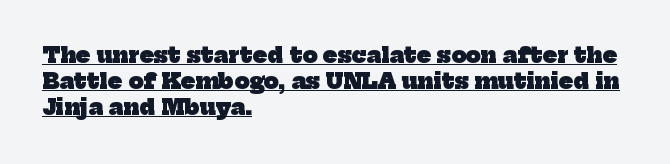
The image shows 21 px bold type; set left-aligned, normal line spacing (1.25x), normal letter spacing, underlined.
